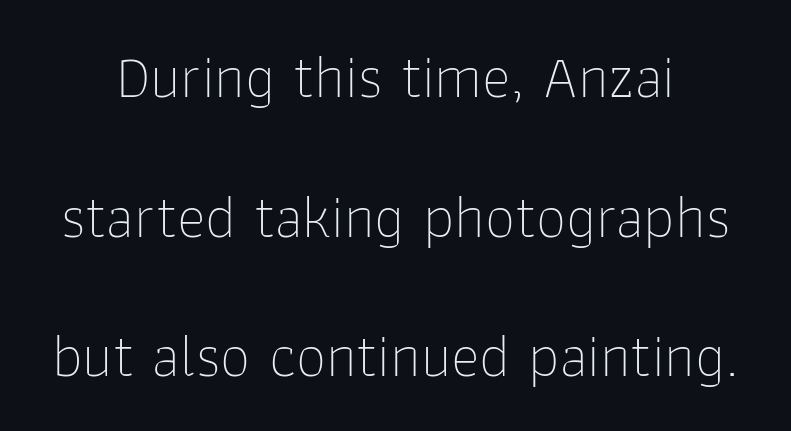
{"serif": "no", "italic": "no", "bold": "no", "weight": "thin", "width": "normal", "stroke_contrast": "low", "x_height": "medium", "monospaced": "no", "underline": "no", "line_spacing": "loose", "line_spacing_ratio": 2.29, "letter_spacing": "normal", "letter_spacing_em": 0.0, "glyph_px": 61}
